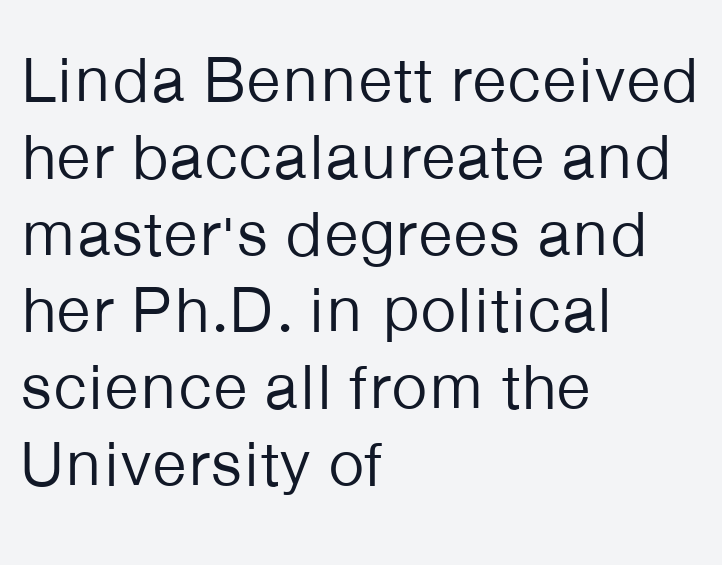
{"serif": "no", "italic": "no", "bold": "no", "weight": "regular", "width": "normal", "stroke_contrast": "low", "x_height": "medium", "monospaced": "no", "underline": "no", "align": "left", "line_spacing_ratio": 1.2, "letter_spacing": "normal", "letter_spacing_em": 0.0, "glyph_px": 64}
